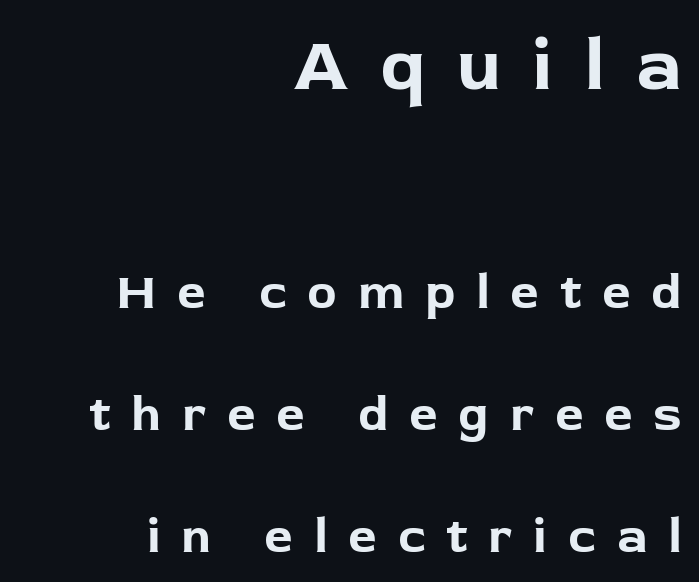
Q: Is the text bold? A: Yes.
Q: Is the text italic (slanted)? A: No, it is upright.
Q: Is the typeface a serif or a sans-serif typeface? A: Sans-serif.
Q: Is the text underlined? A: No.
Q: How is the paragraph aligned? A: Right-aligned.
Q: Is the spacing between letters normal or unusually wide? A: Unusually wide.
Q: Is the spacing between lines tight, normal or loose? A: Loose.
Q: Which block of text is set in a larger size, the first (top) or the second (bottom)? A: The first (top) one.
Q: Width (condensed, normal, or wide)? A: Normal.
Q: Stroke contrast? A: Low.
Q: x-height? A: Medium.
Q: Monospaced? A: No.
